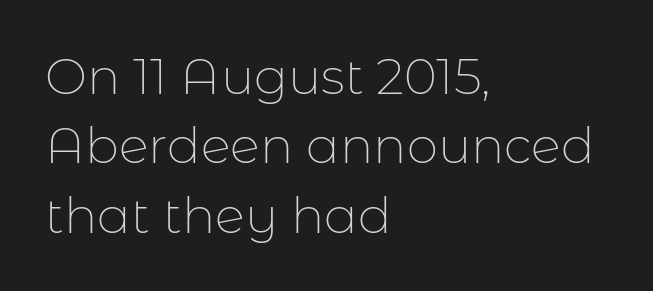
Tall strokes in this sample are plumb rather than angled. All the whitespace from short lines collects on the right. A typesetter would call this leading conventional body-copy spacing. You could not count columns in this text — the font is proportionally spaced. Quick note: underline off. The line texture is even and compact thanks to regular tracking.
